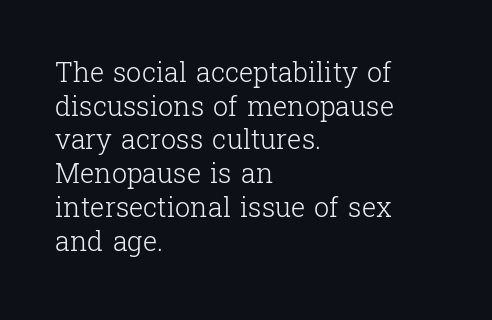
Q: Is the text bold? A: No.
Q: Is the text italic (slanted)? A: No, it is upright.
Q: Is the text underlined? A: No.
Q: How is the paragraph aligned? A: Left-aligned.
Q: Is the spacing between letters normal or unusually wide? A: Normal.
Q: Is the spacing between lines tight, normal or loose? A: Normal.
